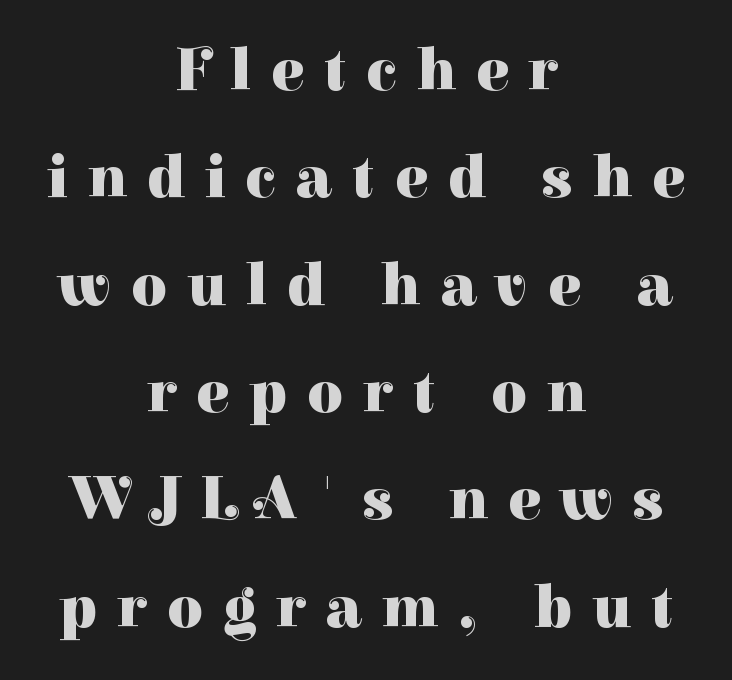
{"serif": "yes", "italic": "no", "bold": "yes", "weight": "heavy", "width": "normal", "stroke_contrast": "high", "x_height": "medium", "monospaced": "no", "underline": "no", "align": "center", "line_spacing_ratio": 1.76, "letter_spacing": "wide", "letter_spacing_em": 0.33, "glyph_px": 61}
